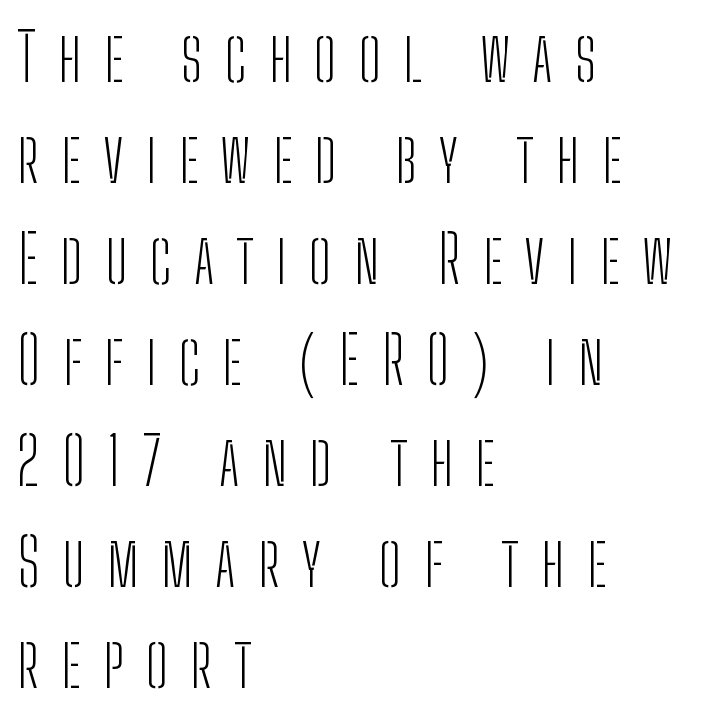
{"serif": "no", "italic": "no", "bold": "no", "weight": "light", "width": "condensed", "stroke_contrast": "low", "x_height": "medium", "monospaced": "no", "underline": "no", "align": "left", "line_spacing": "normal", "line_spacing_ratio": 1.53, "letter_spacing": "wide", "letter_spacing_em": 0.34, "glyph_px": 66}
